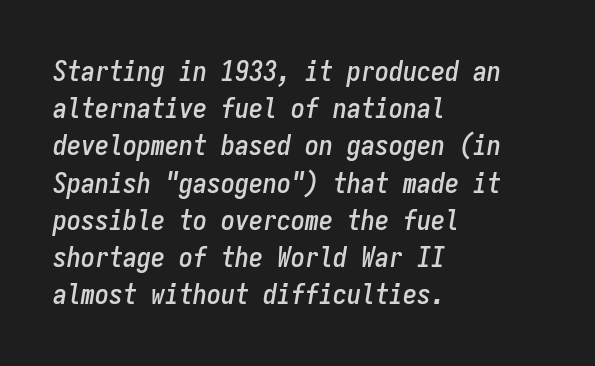
The image shows 28 px condensed type, italic (leaning right), monospaced; set left-aligned, normal line spacing (1.33x), normal letter spacing, not underlined; low stroke contrast and a medium x-height.
